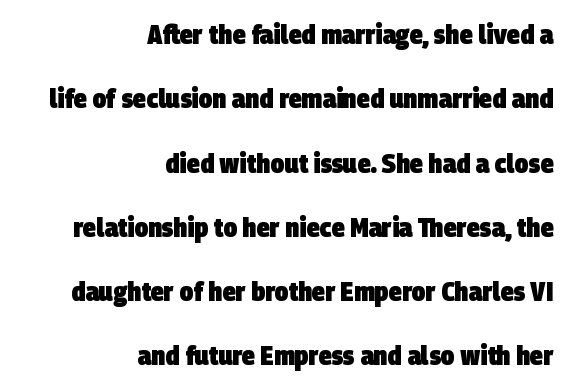
Q: Is the text bold? A: Yes.
Q: Is the text underlined? A: No.
Q: How is the paragraph aligned? A: Right-aligned.
Q: Is the spacing between letters normal or unusually wide? A: Normal.
Q: Is the spacing between lines tight, normal or loose? A: Loose.
